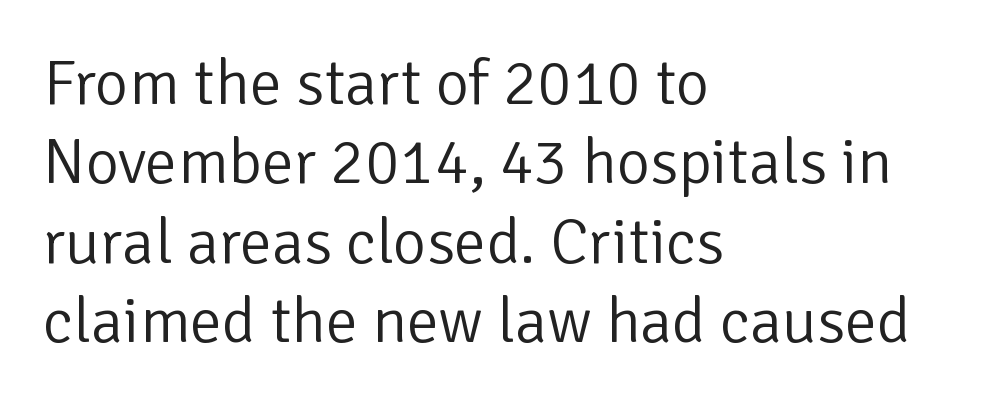
The string is rendered with underlining switched off. Is the type heavy? It reads as light-to-regular instead. You can tell it's not italic because the verticals are truly vertical. You can tell from the bare stems that sans-serif type was used. Honestly, the letter spacing is just normal — you wouldn't notice it. Caption: multi-line text, flush left, ragged right.
